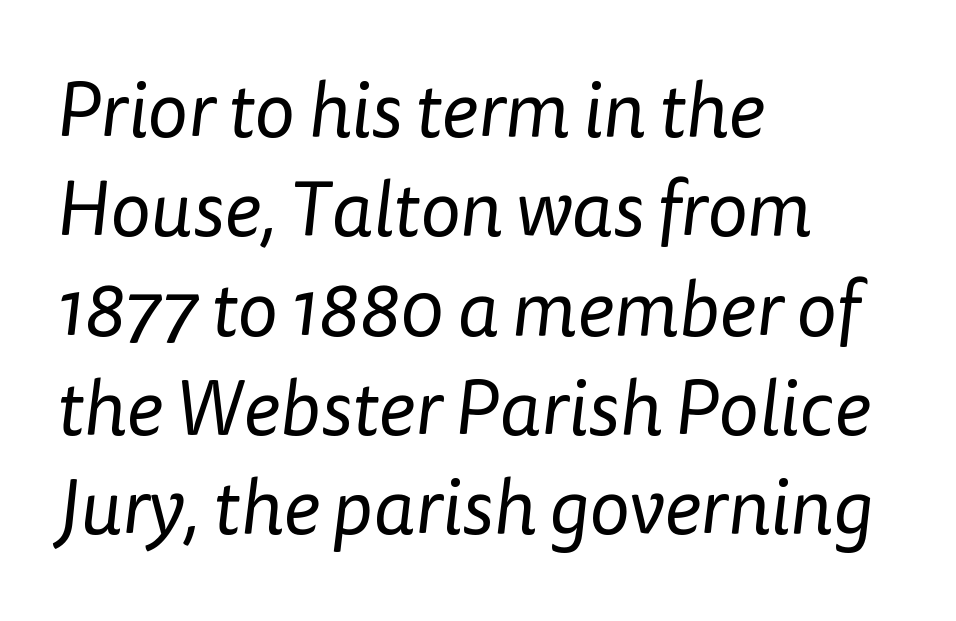
{"serif": "no", "bold": "no", "weight": "regular", "width": "normal", "stroke_contrast": "low", "x_height": "medium", "monospaced": "no", "underline": "no", "align": "left", "line_spacing": "normal", "line_spacing_ratio": 1.29, "letter_spacing": "normal", "letter_spacing_em": 0.0, "glyph_px": 77}
